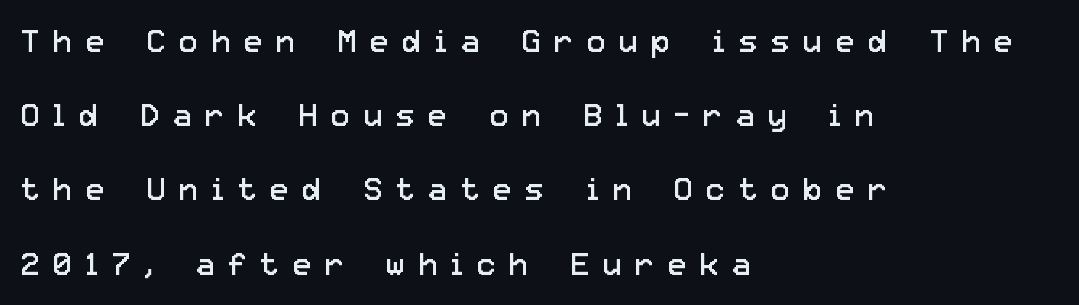
The image shows 32 px regular-weight sans-serif type, upright; set left-aligned, loose line spacing (2.32x), unusually wide letter spacing (+0.41 em), not underlined; low stroke contrast and a medium x-height.
